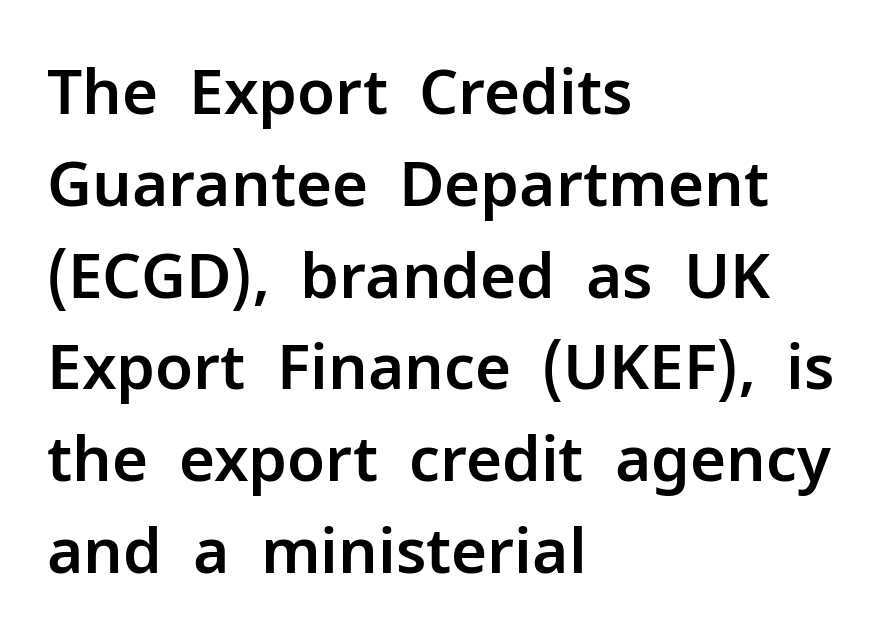
The image shows 62 px sans-serif type, upright; set left-aligned, normal line spacing (1.48x), normal letter spacing, not underlined; low stroke contrast and a medium x-height.
